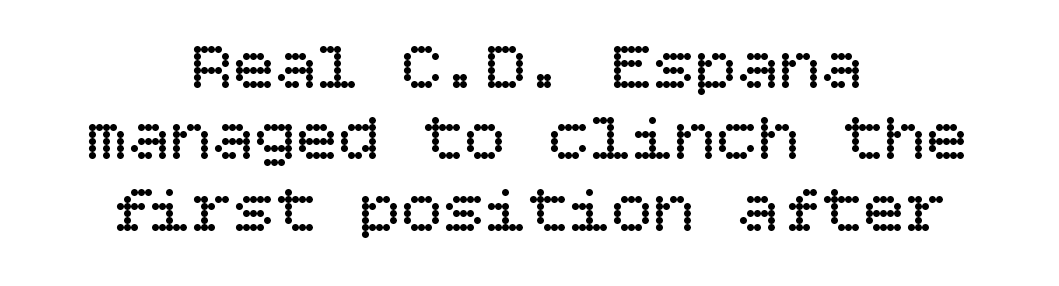
Q: Is the text bold? A: No.
Q: Is the text italic (slanted)? A: No, it is upright.
Q: Is the text underlined? A: No.
Q: How is the paragraph aligned? A: Centered.
Q: Is the spacing between letters normal or unusually wide? A: Normal.
Q: Is the spacing between lines tight, normal or loose? A: Tight.
Q: Width (condensed, normal, or wide)? A: Normal.
Q: Stroke contrast? A: Low.
Q: x-height? A: Large.
